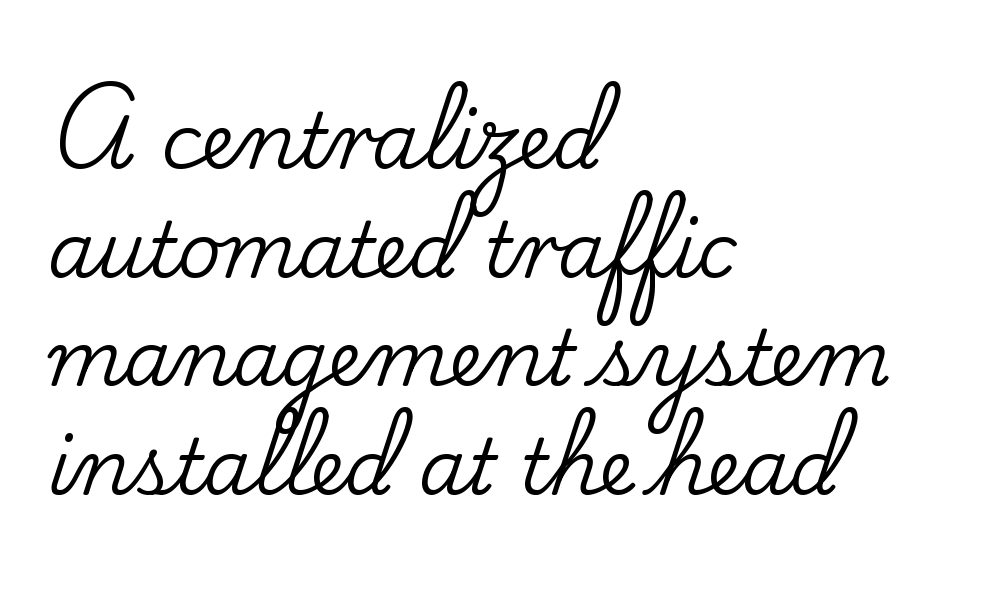
The image shows 76 px serif type; set left-aligned, normal line spacing (1.43x), normal letter spacing, not underlined; low stroke contrast and a small x-height.
